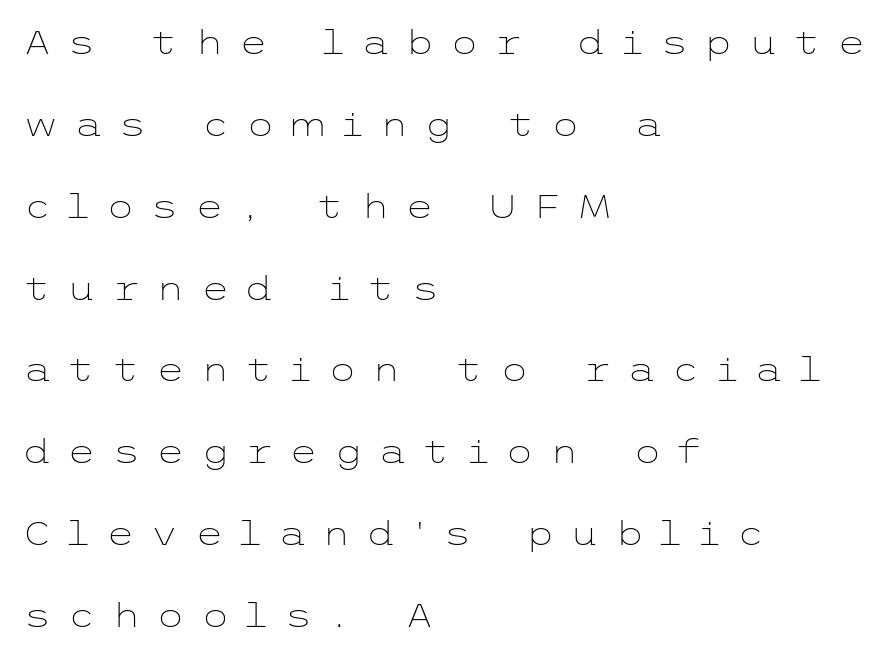
Q: Is the text bold? A: No.
Q: Is the text italic (slanted)? A: No, it is upright.
Q: Is the typeface a serif or a sans-serif typeface? A: Sans-serif.
Q: Is the text underlined? A: No.
Q: How is the paragraph aligned? A: Left-aligned.
Q: Is the spacing between letters normal or unusually wide? A: Unusually wide.
Q: Is the spacing between lines tight, normal or loose? A: Loose.
Q: Width (condensed, normal, or wide)? A: Wide.
Q: Stroke contrast? A: Low.
Q: x-height? A: Medium.
